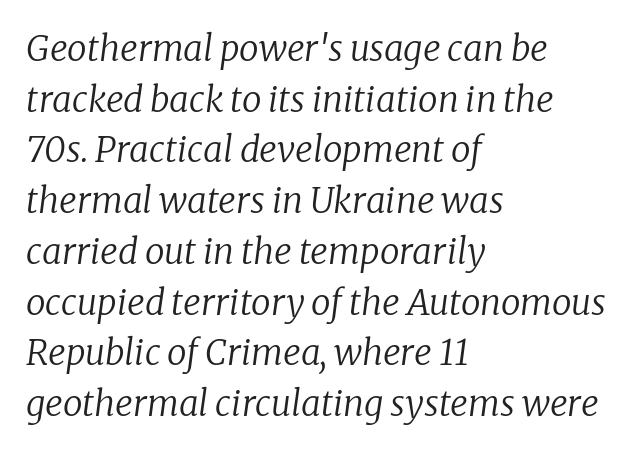
The letters sit at their default tracking, neither squeezed nor spread. Clear beneath every line of the passage. This rendering employs a face with finishing strokes, i.e., a serif. This rendering uses left alignment, leaving the right contour irregular. If you drew a line through each stem, it would be angled. Horizontal bands of white between lines are of average thickness.
